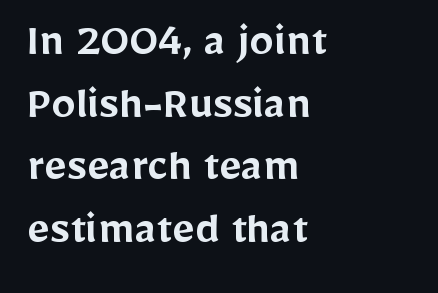
Font category for this specimen: sans-serif. Posture: straight, roman, zero tilt. Each glyph is drawn with semibold strokes, heavier than normal yet not fully bold. Each letter keeps its own natural width here, so spacing adapts to shape.
